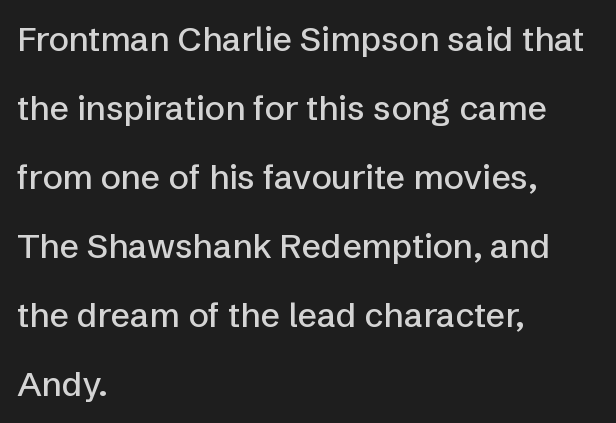
Q: Is the text italic (slanted)? A: No, it is upright.
Q: Is the typeface a serif or a sans-serif typeface? A: Sans-serif.
Q: Is the text underlined? A: No.
Q: How is the paragraph aligned? A: Left-aligned.
Q: Is the spacing between letters normal or unusually wide? A: Normal.
Q: Is the spacing between lines tight, normal or loose? A: Loose.
Q: Width (condensed, normal, or wide)? A: Normal.
Q: Stroke contrast? A: Low.
Q: x-height? A: Medium.
Q: Monospaced? A: No.
